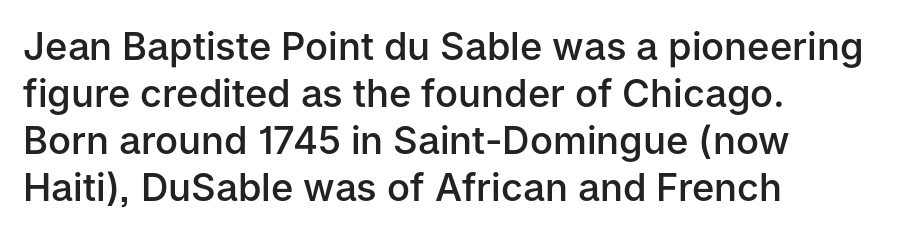
The image shows 38 px semibold sans-serif type, upright; set left-aligned, line spacing 1.24x, normal letter spacing, not underlined; low stroke contrast and a medium x-height.
